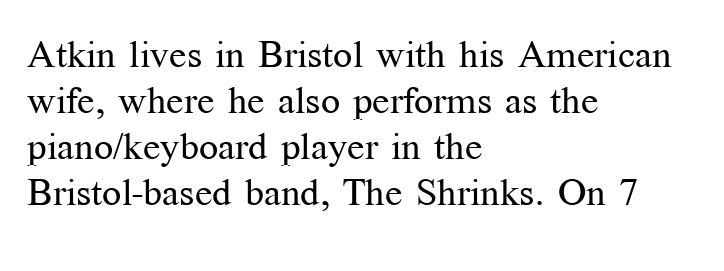
The image shows 38 px regular-weight serif type, upright; set left-aligned, line spacing 1.21x, normal letter spacing, not underlined; medium stroke contrast and a medium x-height.
